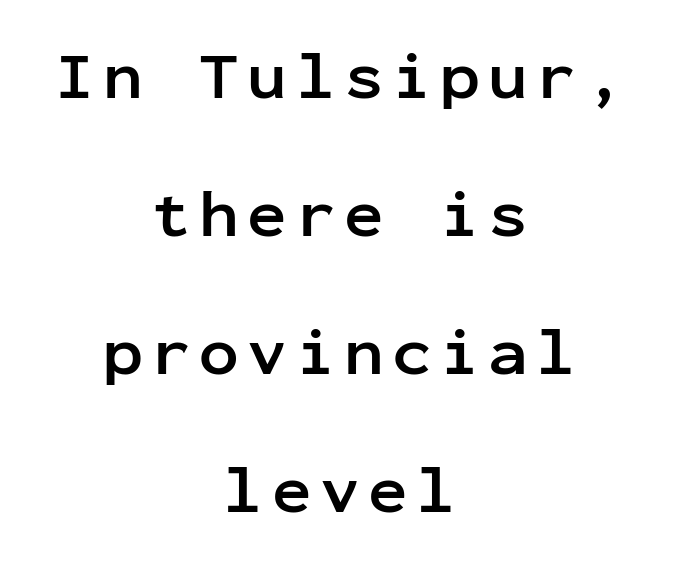
Q: Is the text bold? A: Yes.
Q: Is the text italic (slanted)? A: No, it is upright.
Q: Is the typeface a serif or a sans-serif typeface? A: Sans-serif.
Q: Is the text underlined? A: No.
Q: How is the paragraph aligned? A: Centered.
Q: Is the spacing between lines tight, normal or loose? A: Loose.
Q: Width (condensed, normal, or wide)? A: Normal.
Q: Stroke contrast? A: Low.
Q: x-height? A: Medium.
Q: Monospaced? A: Yes.
